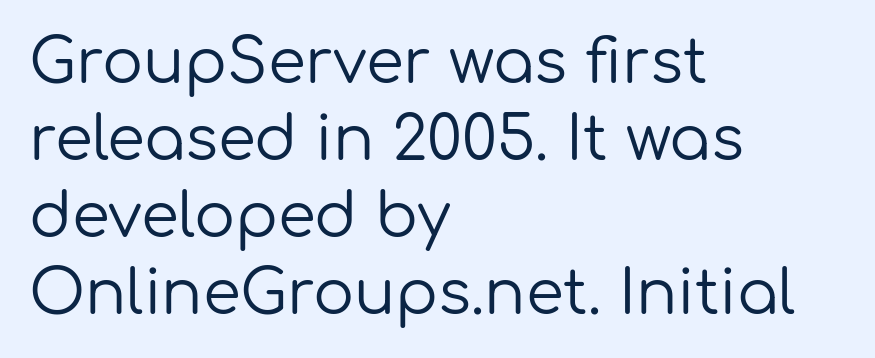
What kind of face is this? One without serifs — a sans. Proportional: the letters do not fall into vertical columns. Layout note: lines flush left. Letters rest on an invisible, unmarked baseline. No chunkiness to these letters — they're not bold.
